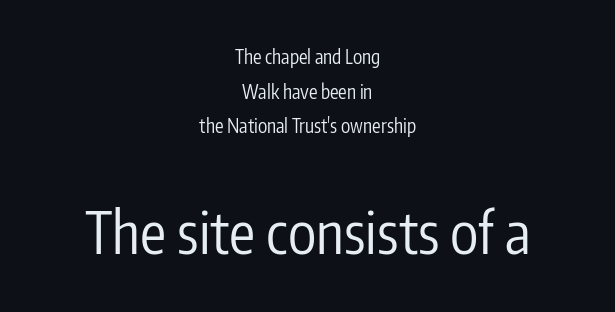
The image shows 58 px regular-weight, condensed sans-serif type, upright; set centered, line spacing 1.82x, normal letter spacing, not underlined; the second (bottom) block is 3.05x larger; low stroke contrast and a medium x-height.
